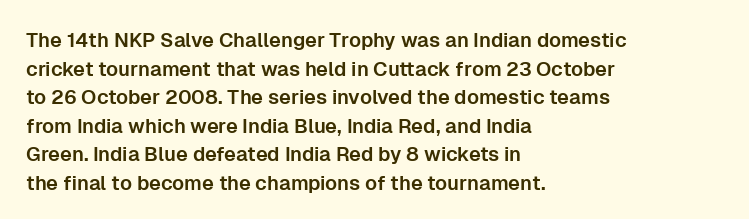
Every character sits straight up, as roman type does. The glyphs are unaccompanied by any horizontal stroke below them. Normally led — the rows are evenly, conventionally spaced. If you drew a ruler down the left edge, every line would touch it. The type is set solid horizontally, with unmodified tracking.
